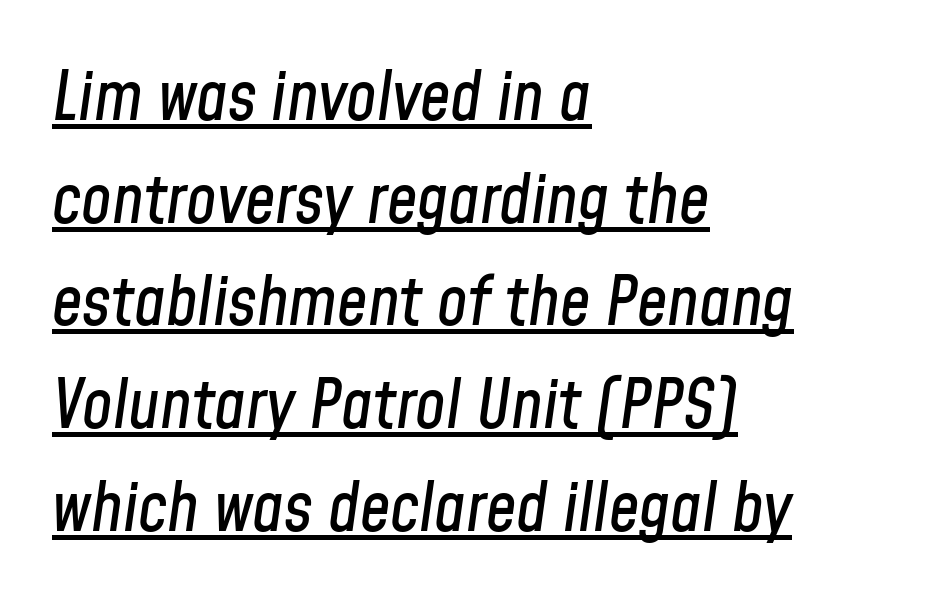
Q: Is the text italic (slanted)? A: Yes, it leans right by about 8 degrees.
Q: Is the text underlined? A: Yes.
Q: How is the paragraph aligned? A: Left-aligned.
Q: Is the spacing between letters normal or unusually wide? A: Normal.
Q: Is the spacing between lines tight, normal or loose? A: Normal.
Q: Width (condensed, normal, or wide)? A: Condensed.
Q: Stroke contrast? A: Low.
Q: x-height? A: Medium.
Q: Monospaced? A: No.
